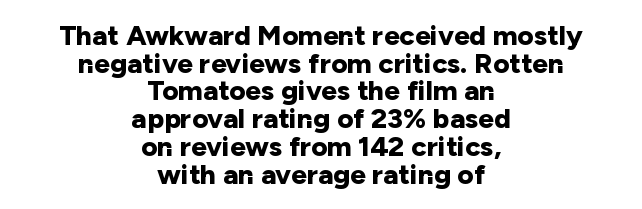
Spacing verdict: proportional, widths tailored to each character. Leading is clearly below the norm, producing a dense column. Reading down the block, each line starts at a different indent, mirrored at its end. The horizontal fit of the characters is conventional and even. Does the type have serifs? No, each stem ends abruptly.
